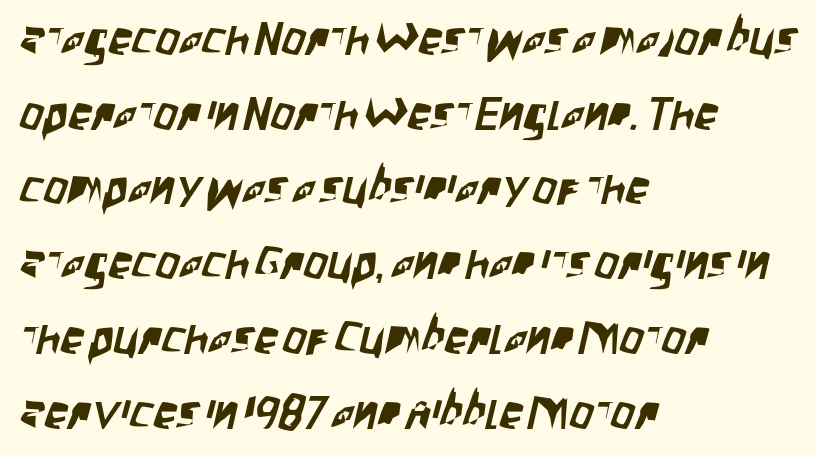
{"serif": "no", "width": "condensed", "stroke_contrast": "low", "x_height": "large", "monospaced": "no", "underline": "no", "align": "left", "line_spacing": "normal", "line_spacing_ratio": 1.59, "letter_spacing": "normal", "letter_spacing_em": 0.0, "glyph_px": 47}
